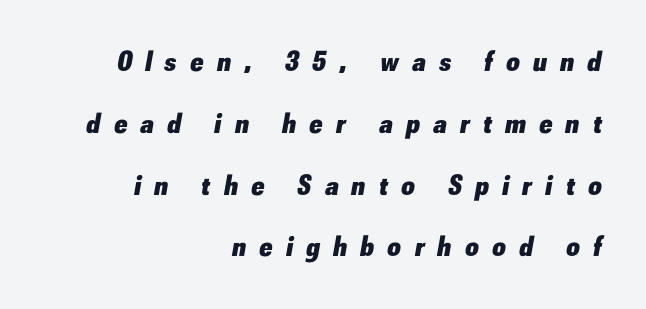
{"italic": "yes", "lean": "right", "slant_degrees": 10, "bold": "yes", "weight": "heavy", "width": "normal", "stroke_contrast": "low", "x_height": "small", "monospaced": "no", "underline": "no", "align": "right", "line_spacing": "loose", "line_spacing_ratio": 2.13, "letter_spacing": "wide", "letter_spacing_em": 0.47, "glyph_px": 29}
